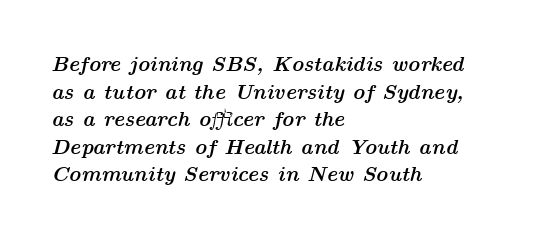
Q: Is the text bold? A: Yes.
Q: Is the text italic (slanted)? A: Yes, it leans right by about 14 degrees.
Q: Is the text underlined? A: No.
Q: How is the paragraph aligned? A: Left-aligned.
Q: Is the spacing between letters normal or unusually wide? A: Normal.
Q: Is the spacing between lines tight, normal or loose? A: Normal.
